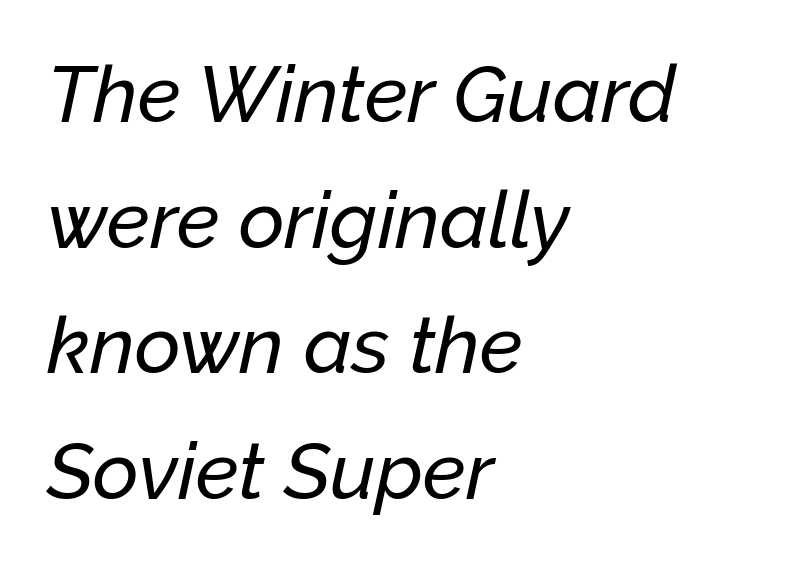
Each word holds together tightly as a unit, with standard inter-letter gaps. The setting favours the left margin, as ordinary paragraphs usually do. Tall strokes in this sample are angled rather than plumb. Quick note: interline space is typical.
